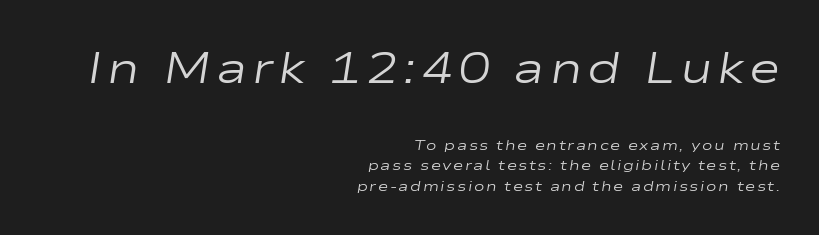
Q: Is the text bold? A: No.
Q: Is the text italic (slanted)? A: Yes, it leans right by about 9 degrees.
Q: Is the text underlined? A: No.
Q: How is the paragraph aligned? A: Right-aligned.
Q: Is the spacing between lines tight, normal or loose? A: Normal.
Q: Which block of text is set in a larger size, the first (top) or the second (bottom)? A: The first (top) one.
Q: Width (condensed, normal, or wide)? A: Wide.
Q: Stroke contrast? A: Low.
Q: x-height? A: Medium.
Q: Monospaced? A: No.
